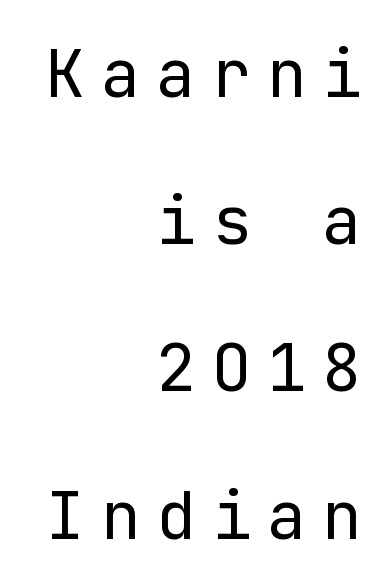
The image shows 66 px regular-weight sans-serif type, upright; set right-aligned, loose line spacing (2.23x), unusually wide letter spacing (+0.24 em), not underlined; low stroke contrast and a medium x-height.
